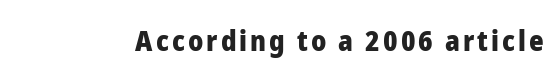
Q: Is the text bold? A: Yes.
Q: Is the text italic (slanted)? A: No, it is upright.
Q: Is the typeface a serif or a sans-serif typeface? A: Sans-serif.
Q: Is the text underlined? A: No.
Q: Width (condensed, normal, or wide)? A: Normal.
Q: Stroke contrast? A: Low.
Q: x-height? A: Medium.
Q: Monospaced? A: No.
